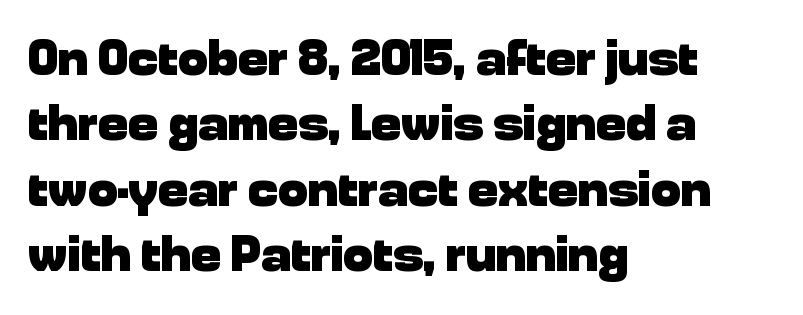
Q: Is the text bold? A: Yes.
Q: Is the text italic (slanted)? A: No, it is upright.
Q: Is the typeface a serif or a sans-serif typeface? A: Sans-serif.
Q: Is the text underlined? A: No.
Q: How is the paragraph aligned? A: Left-aligned.
Q: Is the spacing between letters normal or unusually wide? A: Normal.
Q: Is the spacing between lines tight, normal or loose? A: Normal.
Q: Width (condensed, normal, or wide)? A: Normal.
Q: Stroke contrast? A: Low.
Q: x-height? A: Medium.
Q: Monospaced? A: No.
